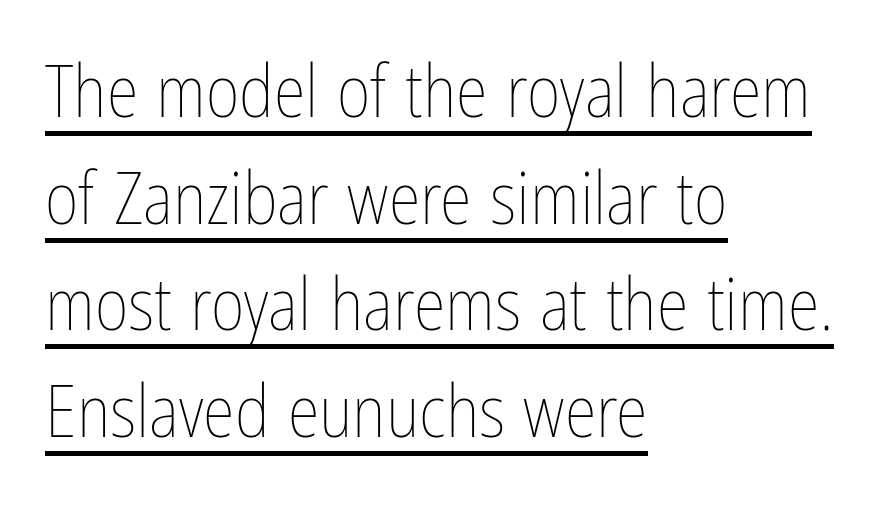
The passage shown is typed in a proportional face where columns would drift. Characters remain perfectly vertical along every line. The strokes carry an ordinary text weight at most. The sample's only ornament is a line tracing under the words.
